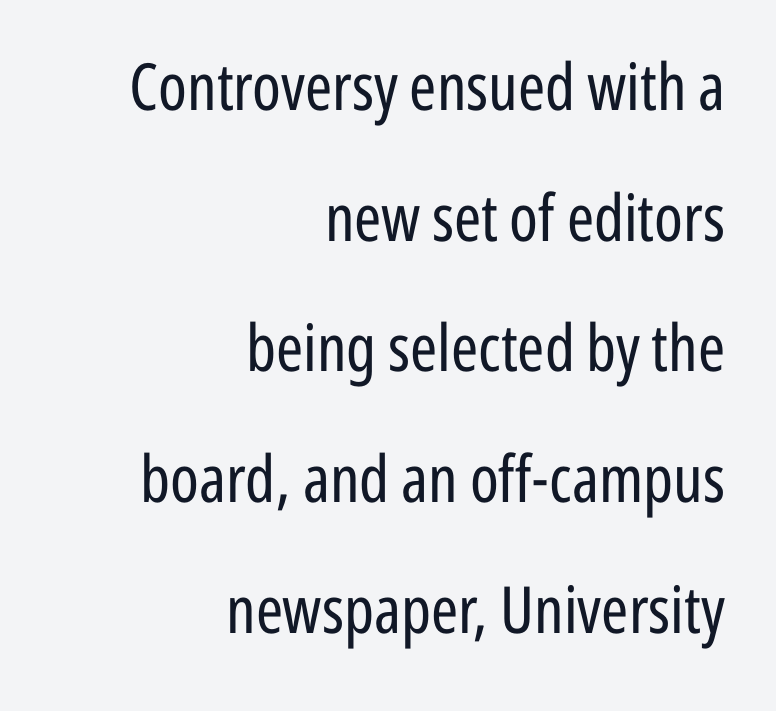
The image shows 65 px regular-weight, condensed sans-serif type, upright; set right-aligned, loose line spacing (2.01x), normal letter spacing, not underlined; low stroke contrast and a medium x-height.
